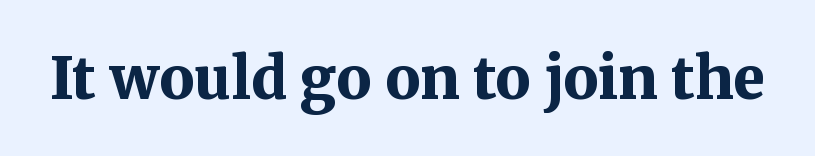
Q: Is the text bold? A: Yes.
Q: Is the text italic (slanted)? A: No, it is upright.
Q: Is the typeface a serif or a sans-serif typeface? A: Serif.
Q: Is the text underlined? A: No.
Q: Is the spacing between letters normal or unusually wide? A: Normal.
Q: Width (condensed, normal, or wide)? A: Normal.
Q: Stroke contrast? A: Medium.
Q: x-height? A: Medium.
Q: Monospaced? A: No.
